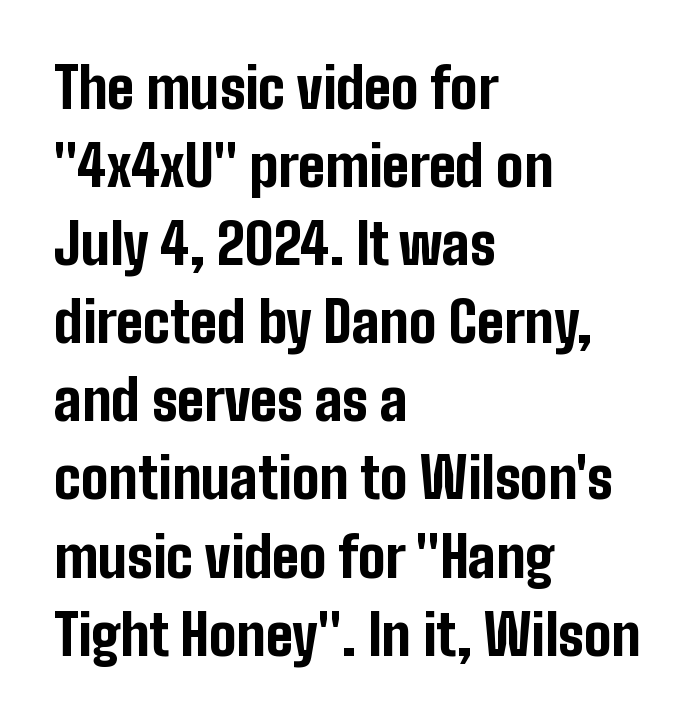
This is sans-serif lettering, the kind often seen on screens and signage. The passage shown is emphatically bold. The setting favours the left margin, as ordinary paragraphs usually do. Baseline-to-baseline distance is the conventional proportion of letter height. This rendering features lettering with no underline. Nope, not italic — everything's standing straight.
